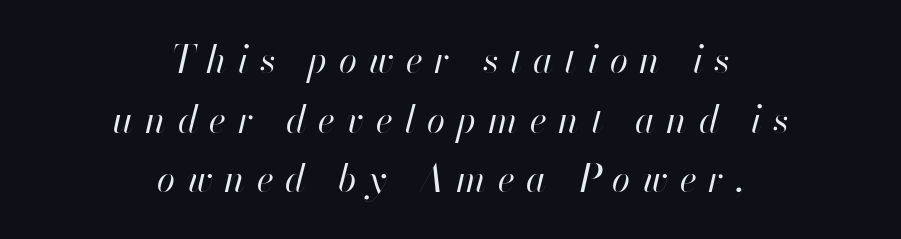
{"italic": "yes", "lean": "right", "slant_degrees": 13, "bold": "no", "weight": "regular", "width": "normal", "stroke_contrast": "high", "x_height": "small", "monospaced": "no", "underline": "no", "align": "center", "line_spacing": "normal", "line_spacing_ratio": 1.61, "letter_spacing": "wide", "letter_spacing_em": 0.31, "glyph_px": 37}
